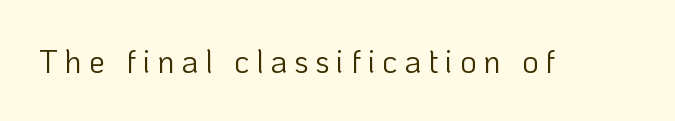
Spacing between characters has been opened up far beyond the box default. No italicization has been applied; the sample stays upright. The foot of each line stays bare and open. Bold? No — there's no thickening of the strokes.
